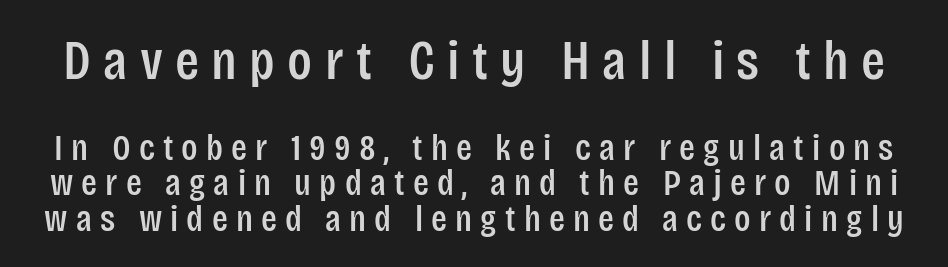
Q: Is the text italic (slanted)? A: No, it is upright.
Q: Is the typeface a serif or a sans-serif typeface? A: Sans-serif.
Q: Is the text underlined? A: No.
Q: Is the spacing between letters normal or unusually wide? A: Unusually wide.
Q: Is the spacing between lines tight, normal or loose? A: Tight.
Q: Which block of text is set in a larger size, the first (top) or the second (bottom)? A: The first (top) one.
Q: Width (condensed, normal, or wide)? A: Condensed.
Q: Stroke contrast? A: Low.
Q: x-height? A: Large.
Q: Monospaced? A: No.
